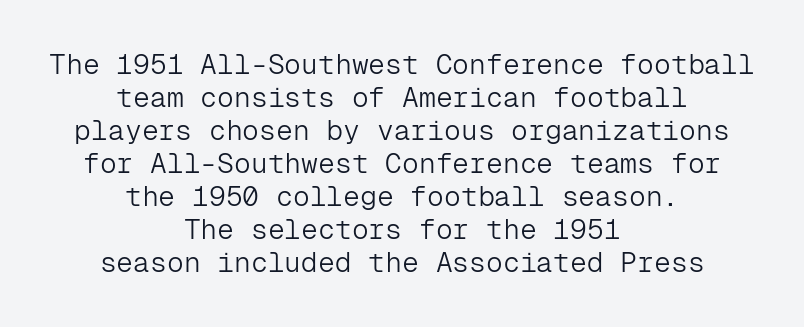
The image shows 28 px light sans-serif type, upright, monospaced; set centered, line spacing 1.18x, normal letter spacing, not underlined; low stroke contrast and a medium x-height.
